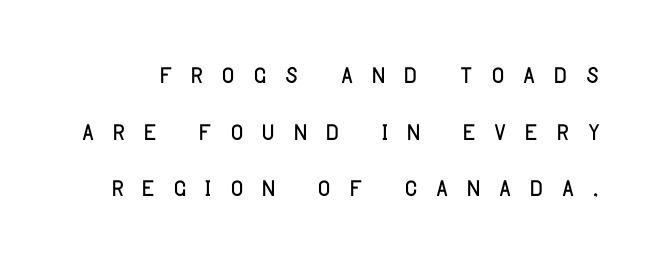
{"serif": "no", "italic": "no", "bold": "no", "weight": "light", "width": "normal", "stroke_contrast": "low", "x_height": "large", "monospaced": "no", "underline": "no", "line_spacing": "normal", "line_spacing_ratio": 1.62, "letter_spacing": "wide", "letter_spacing_em": 0.44, "glyph_px": 35}
